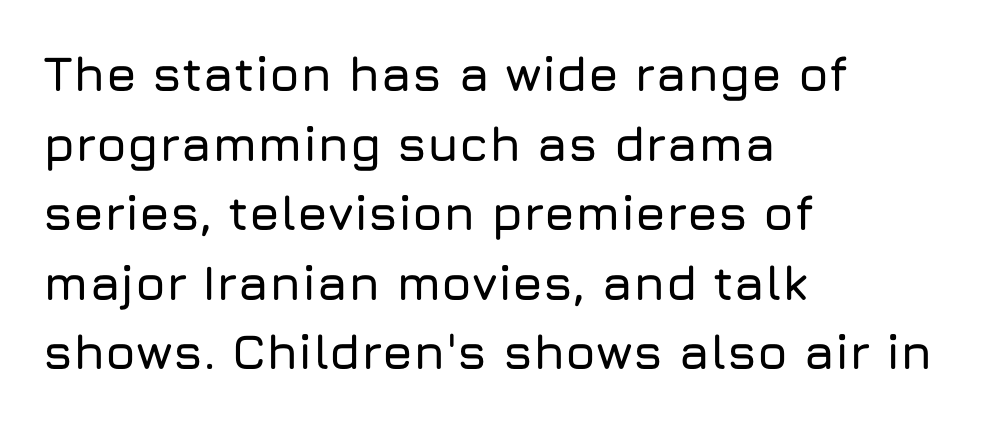
The image shows 49 px sans-serif type, upright; set left-aligned, normal line spacing (1.42x), normal letter spacing, not underlined; low stroke contrast and a medium x-height.
